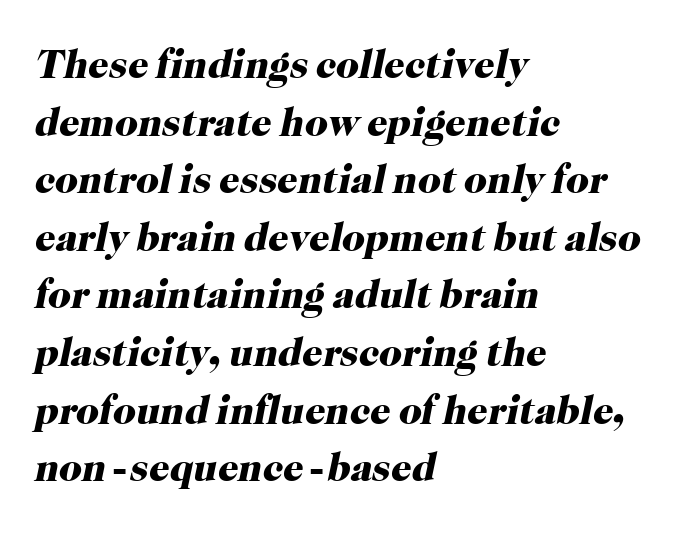
The typeface chosen for these lines features serifs. Quick note: underline off. The block of text has a typical density, with ordinary space between rows. Think of a printed novel: that variable character pitch is what you see here.
